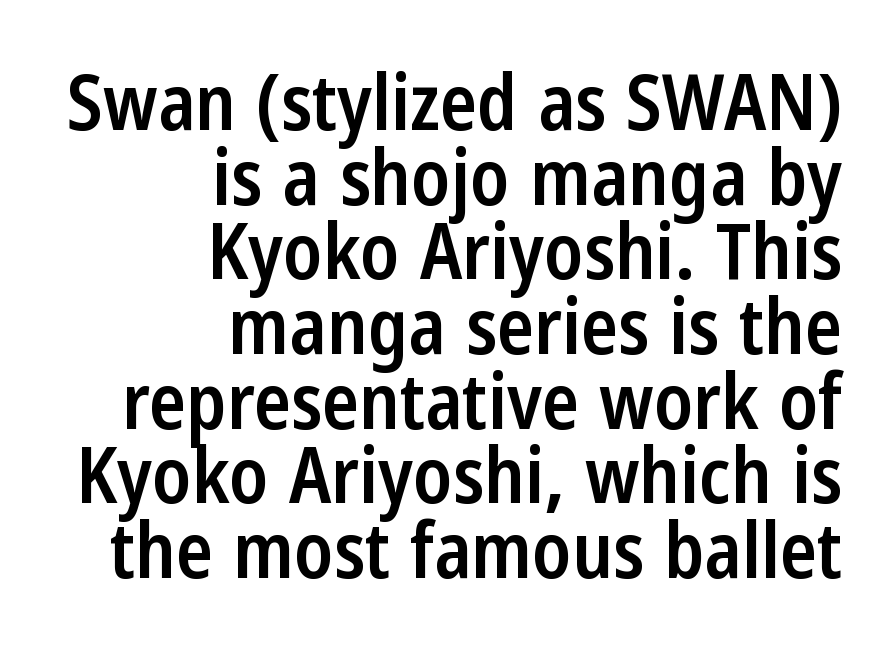
Q: Is the text bold? A: Semi-bold.
Q: Is the text italic (slanted)? A: No, it is upright.
Q: Is the typeface a serif or a sans-serif typeface? A: Sans-serif.
Q: Is the text underlined? A: No.
Q: How is the paragraph aligned? A: Right-aligned.
Q: Is the spacing between letters normal or unusually wide? A: Normal.
Q: Is the spacing between lines tight, normal or loose? A: Tight.
Q: Width (condensed, normal, or wide)? A: Condensed.
Q: Stroke contrast? A: Low.
Q: x-height? A: Medium.
Q: Monospaced? A: No.
